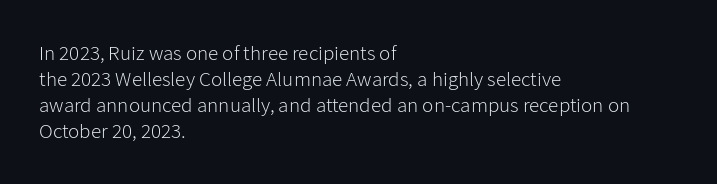
Q: Is the text bold? A: No.
Q: Is the text italic (slanted)? A: No, it is upright.
Q: Is the text underlined? A: No.
Q: How is the paragraph aligned? A: Left-aligned.
Q: Is the spacing between letters normal or unusually wide? A: Normal.
